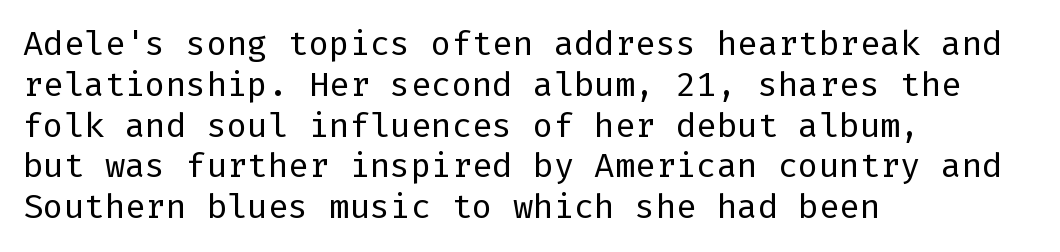
You can tell from the bare stems that sans-serif type was used. Every row of glyphs begins at an identical x-position on the left. A quiet, ordinary-to-light weight characterises the typeface. Beneath every word, the page is bare.
